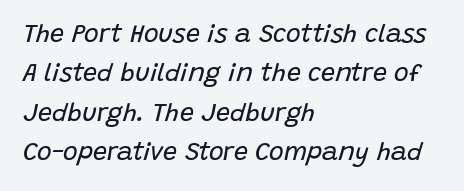
The image shows 25 px text type, italic (leaning right); set left-aligned, normal line spacing (1.58x), normal letter spacing, not underlined.
